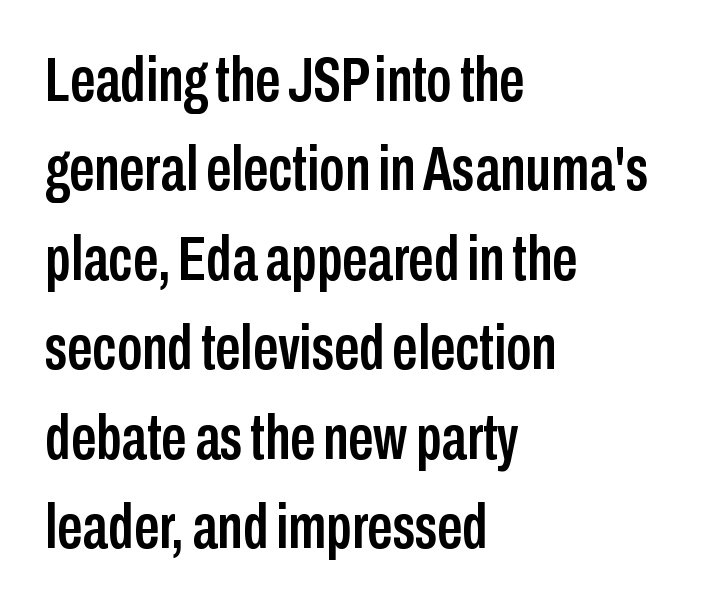
{"serif": "no", "italic": "no", "width": "condensed", "stroke_contrast": "low", "x_height": "medium", "monospaced": "no", "underline": "no", "align": "left", "line_spacing": "normal", "line_spacing_ratio": 1.42, "letter_spacing": "normal", "letter_spacing_em": 0.0, "glyph_px": 63}
